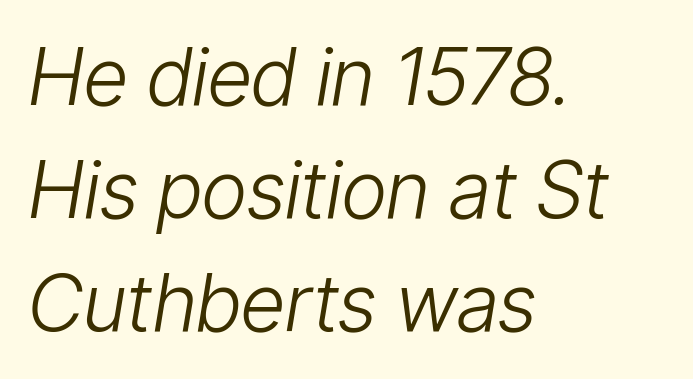
Horizontal bands of white between lines are of average thickness. Is the type heavy? It reads as light-to-regular instead. How are the letters spaced? Ordinarily, with no added tracking. The letters are slanted; this is an italic face.
